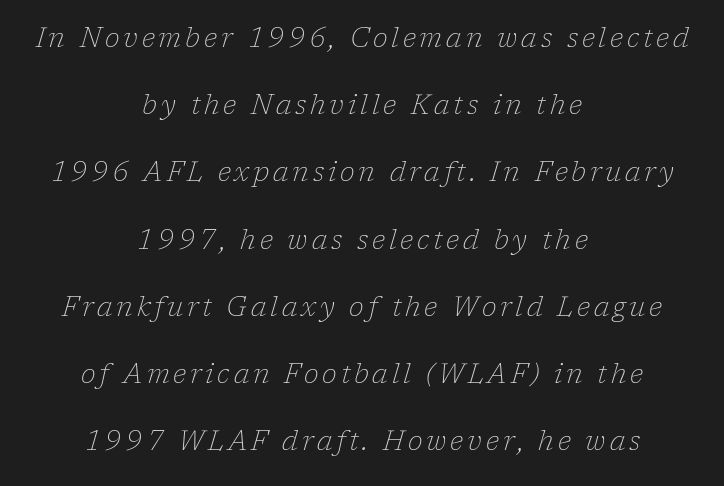
Q: Is the text bold? A: No.
Q: Is the text italic (slanted)? A: Yes, it leans right by about 17 degrees.
Q: Is the text underlined? A: No.
Q: How is the paragraph aligned? A: Centered.
Q: Is the spacing between lines tight, normal or loose? A: Loose.
